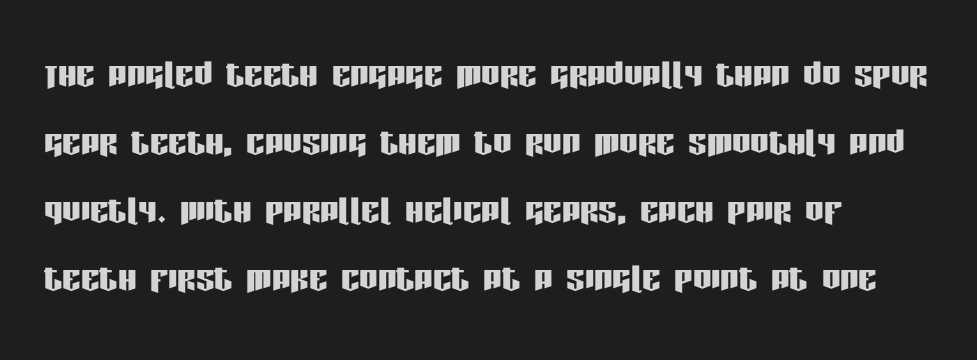
{"serif": "no", "italic": "no", "width": "condensed", "stroke_contrast": "low", "x_height": "large", "monospaced": "no", "underline": "no", "align": "left", "line_spacing": "normal", "line_spacing_ratio": 1.48, "letter_spacing": "normal", "letter_spacing_em": 0.0, "glyph_px": 46}
